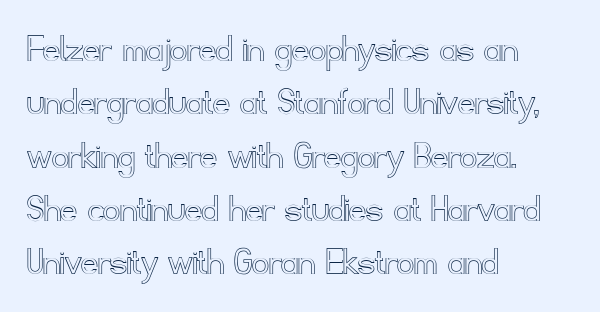
Q: Is the text italic (slanted)? A: No, it is upright.
Q: Is the text underlined? A: No.
Q: How is the paragraph aligned? A: Left-aligned.
Q: Is the spacing between letters normal or unusually wide? A: Normal.
Q: Is the spacing between lines tight, normal or loose? A: Normal.
Q: Width (condensed, normal, or wide)? A: Normal.
Q: x-height? A: Small.
Q: Monospaced? A: No.
